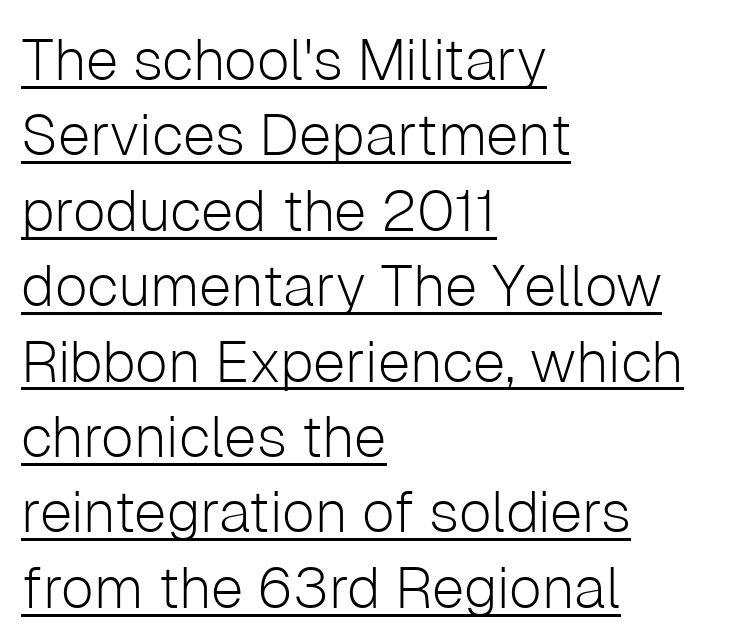
The typesetter chose a ragged-right arrangement here. A quiet, ordinary-to-light weight characterises the typeface. The lettering is marked with a stroke running underneath it. Tall strokes in this sample are plumb rather than angled. Quick note: interline space is typical.
